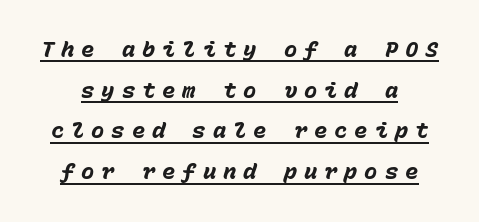
Q: Is the text bold? A: Yes.
Q: Is the text italic (slanted)? A: Yes, it leans right by about 15 degrees.
Q: Is the text underlined? A: Yes.
Q: Is the spacing between letters normal or unusually wide? A: Unusually wide.
